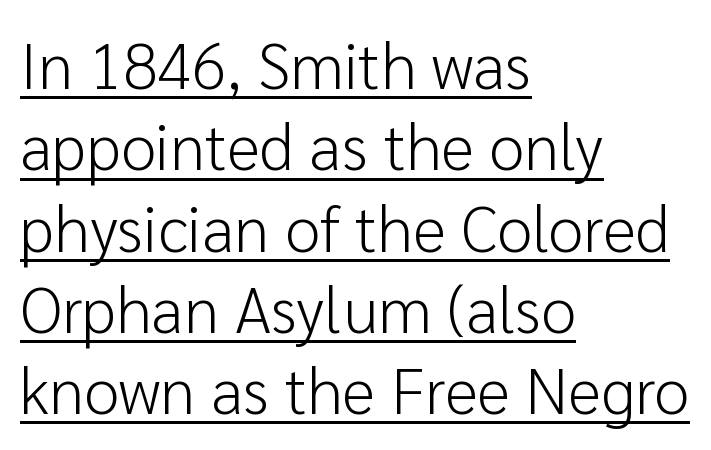
Q: Is the text bold? A: No.
Q: Is the text italic (slanted)? A: No, it is upright.
Q: Is the typeface a serif or a sans-serif typeface? A: Sans-serif.
Q: Is the text underlined? A: Yes.
Q: How is the paragraph aligned? A: Left-aligned.
Q: Is the spacing between letters normal or unusually wide? A: Normal.
Q: Is the spacing between lines tight, normal or loose? A: Normal.
Q: Width (condensed, normal, or wide)? A: Normal.
Q: Stroke contrast? A: Low.
Q: x-height? A: Medium.
Q: Monospaced? A: No.
